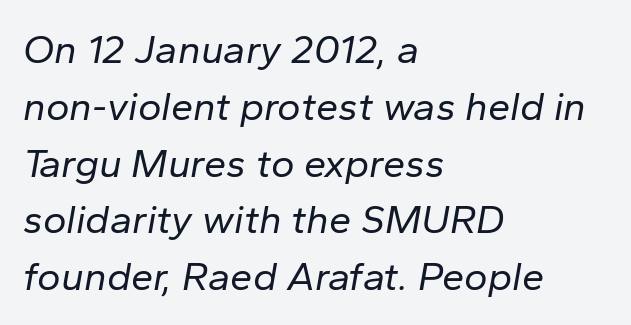
Q: Is the text bold? A: No.
Q: Is the text italic (slanted)? A: Yes, it leans right by about 10 degrees.
Q: Is the text underlined? A: No.
Q: How is the paragraph aligned? A: Left-aligned.
Q: Is the spacing between letters normal or unusually wide? A: Normal.
Q: Is the spacing between lines tight, normal or loose? A: Normal.
Q: Width (condensed, normal, or wide)? A: Normal.
Q: Stroke contrast? A: Low.
Q: x-height? A: Medium.
Q: Monospaced? A: No.
